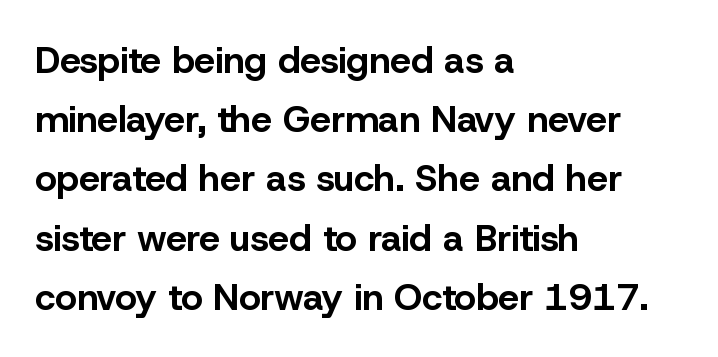
Q: Is the text bold? A: Yes.
Q: Is the text italic (slanted)? A: No, it is upright.
Q: Is the typeface a serif or a sans-serif typeface? A: Sans-serif.
Q: Is the text underlined? A: No.
Q: How is the paragraph aligned? A: Left-aligned.
Q: Is the spacing between letters normal or unusually wide? A: Normal.
Q: Is the spacing between lines tight, normal or loose? A: Normal.
Q: Width (condensed, normal, or wide)? A: Normal.
Q: Stroke contrast? A: Low.
Q: x-height? A: Medium.
Q: Monospaced? A: No.
